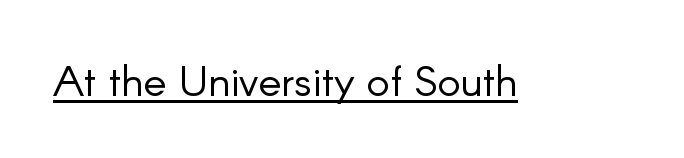
The image shows 43 px light sans-serif type, upright; set normal letter spacing, underlined; low stroke contrast and a small x-height.
